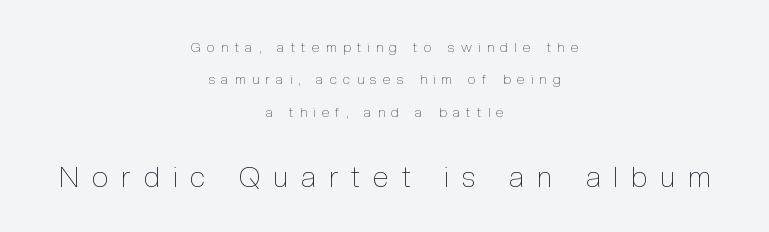
{"italic": "no", "bold": "no", "weight": "thin", "width": "condensed", "x_height": "medium", "monospaced": "no", "underline": "no", "align": "center", "line_spacing": "loose", "line_spacing_ratio": 2.32, "letter_spacing": "wide", "letter_spacing_em": 0.46, "larger_block": "second", "size_ratio": 2.07, "glyph_px": 29}
